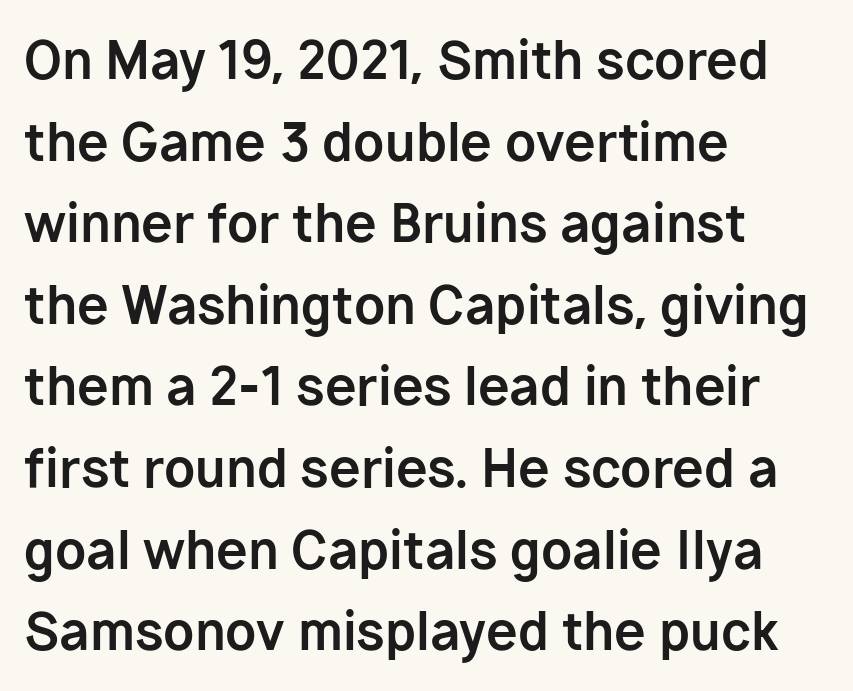
No extra tracking has been applied to these lines. The passage shown is emphatically bold. Note the varied advance widths — an 'i' is clearly narrower than an 'm'. Horizontal alignment here is leftward, the default for most running prose.
